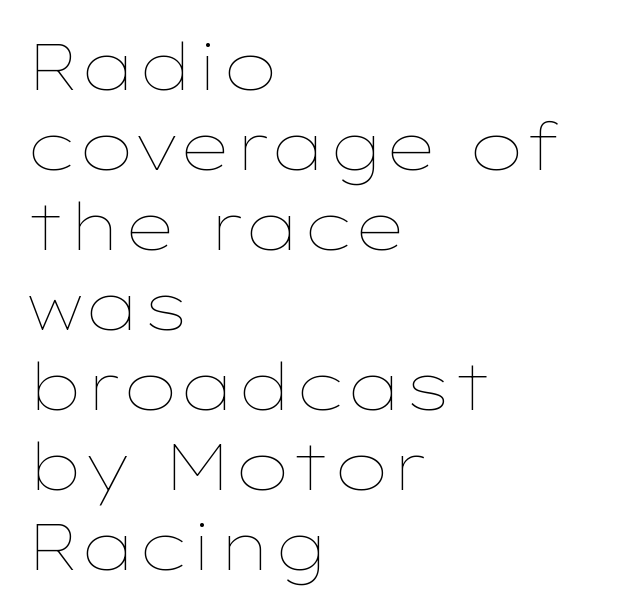
{"italic": "no", "bold": "no", "weight": "thin", "width": "wide", "stroke_contrast": "low", "x_height": "medium", "monospaced": "no", "underline": "no", "align": "left", "line_spacing_ratio": 1.23, "letter_spacing": "normal", "letter_spacing_em": 0.0, "glyph_px": 65}
